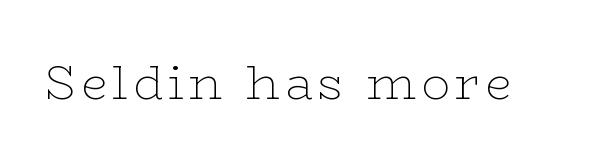
The image shows 48 px thin, wide serif type, upright; set not underlined; low stroke contrast and a medium x-height.
